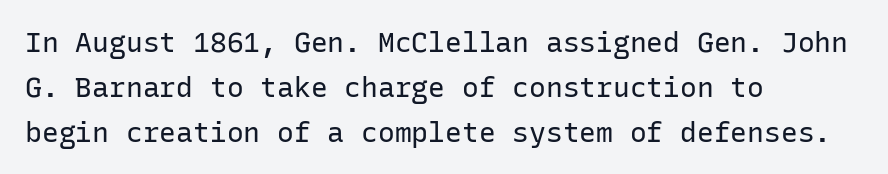
Q: Is the text bold? A: No.
Q: Is the text italic (slanted)? A: No, it is upright.
Q: Is the typeface a serif or a sans-serif typeface? A: Sans-serif.
Q: Is the text underlined? A: No.
Q: How is the paragraph aligned? A: Left-aligned.
Q: Is the spacing between letters normal or unusually wide? A: Normal.
Q: Is the spacing between lines tight, normal or loose? A: Normal.
Q: Width (condensed, normal, or wide)? A: Normal.
Q: Stroke contrast? A: Low.
Q: x-height? A: Medium.
Q: Monospaced? A: Yes.
